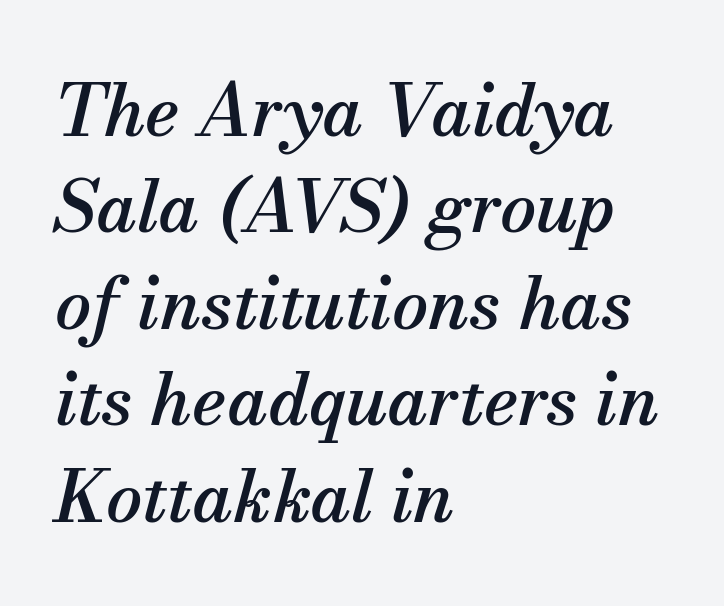
The image shows 72 px serif type, italic (leaning right); set left-aligned, normal line spacing (1.34x), normal letter spacing, not underlined; medium stroke contrast and a small x-height.
